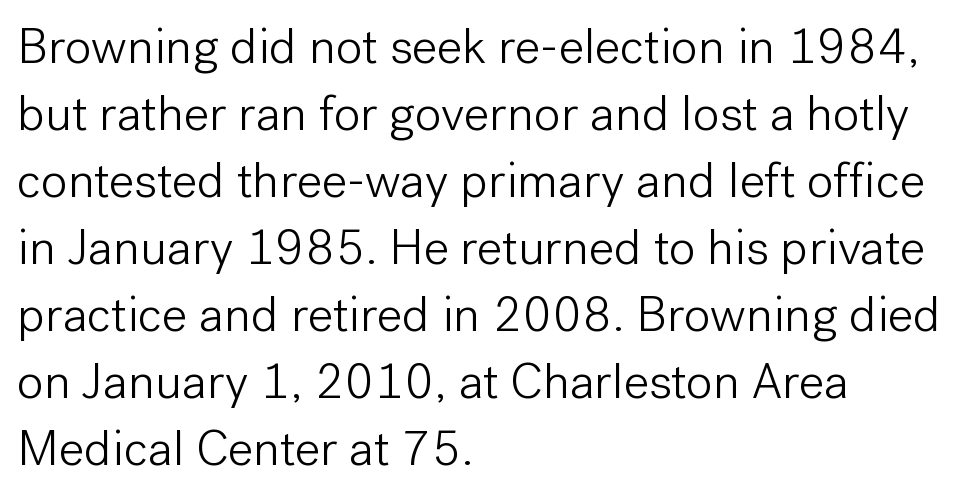
Q: Is the text bold? A: No.
Q: Is the text italic (slanted)? A: No, it is upright.
Q: Is the typeface a serif or a sans-serif typeface? A: Sans-serif.
Q: Is the text underlined? A: No.
Q: How is the paragraph aligned? A: Left-aligned.
Q: Is the spacing between letters normal or unusually wide? A: Normal.
Q: Is the spacing between lines tight, normal or loose? A: Normal.
Q: Width (condensed, normal, or wide)? A: Normal.
Q: Stroke contrast? A: Low.
Q: x-height? A: Medium.
Q: Monospaced? A: No.
